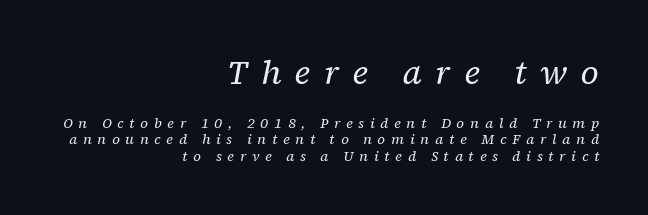
The image shows 33 px regular-weight serif type, italic (leaning right); set right-aligned, tight line spacing (1.15x), unusually wide letter spacing (+0.41 em), not underlined; the first (top) block is 2.36x larger; low stroke contrast and a medium x-height.
